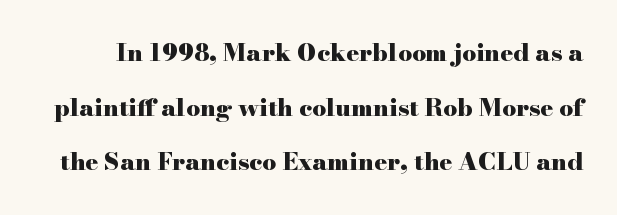
Q: Is the text bold? A: Yes.
Q: Is the text italic (slanted)? A: No, it is upright.
Q: Is the text underlined? A: No.
Q: Is the spacing between letters normal or unusually wide? A: Normal.
Q: Is the spacing between lines tight, normal or loose? A: Loose.
